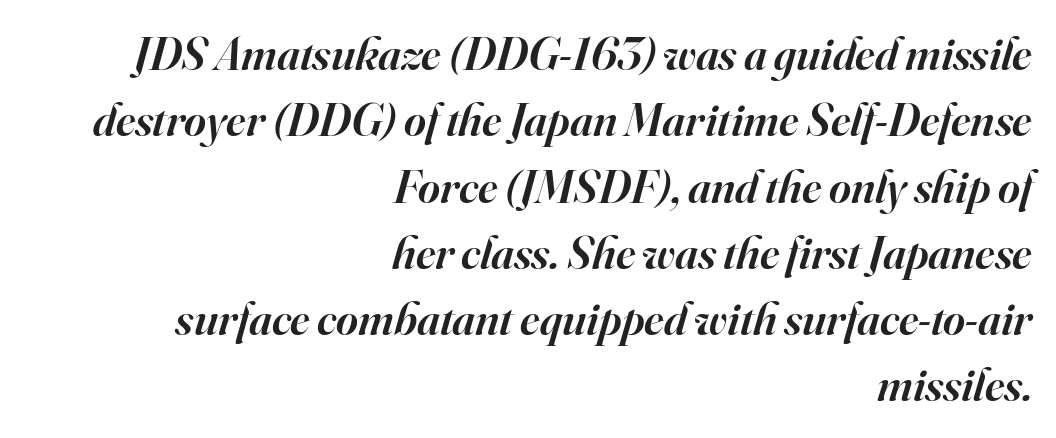
The image shows 47 px semibold serif type, italic (leaning right); set right-aligned, normal line spacing (1.41x), normal letter spacing, not underlined; high stroke contrast and a small x-height.
